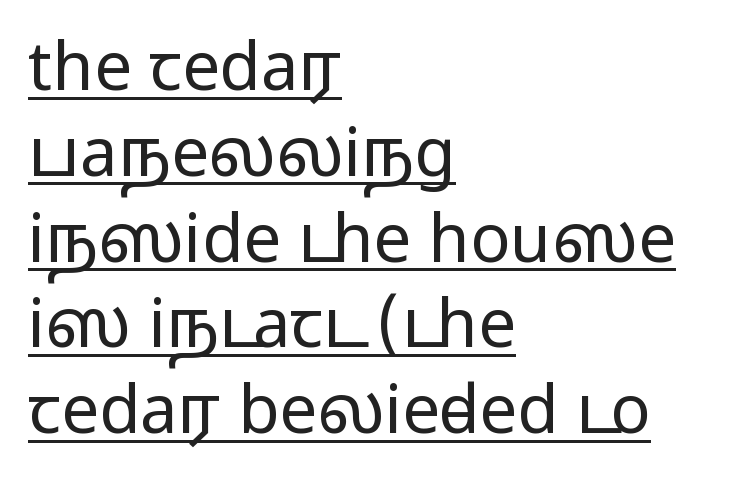
{"serif": "no", "italic": "no", "bold": "no", "weight": "regular", "width": "wide", "stroke_contrast": "low", "x_height": "medium", "monospaced": "no", "underline": "yes", "align": "left", "line_spacing": "normal", "line_spacing_ratio": 1.28, "letter_spacing": "normal", "letter_spacing_em": 0.0, "glyph_px": 67}
